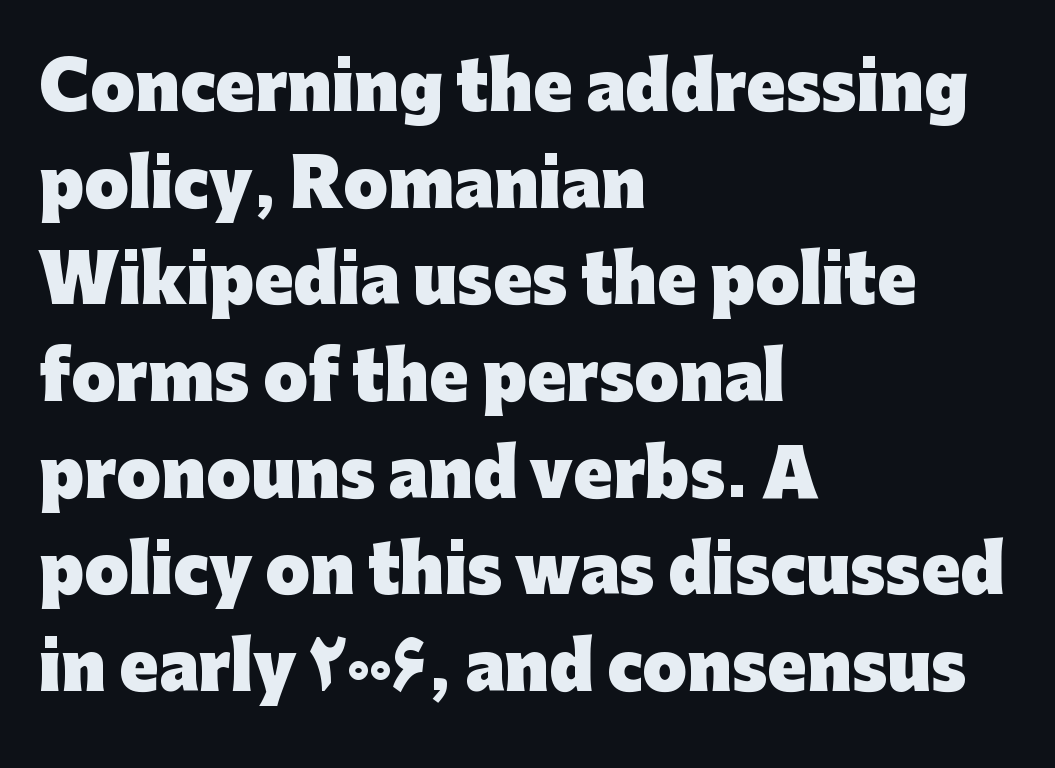
The letterforms sit shoulder to shoulder at normal distance. Leading: standard. Bold? Absolutely — the strokes are thick and heavy. You could not count columns in this text — the font is proportionally spaced. The passage is arranged the way most books set body copy — flush left. The type sits square on the baseline with zero lean.
